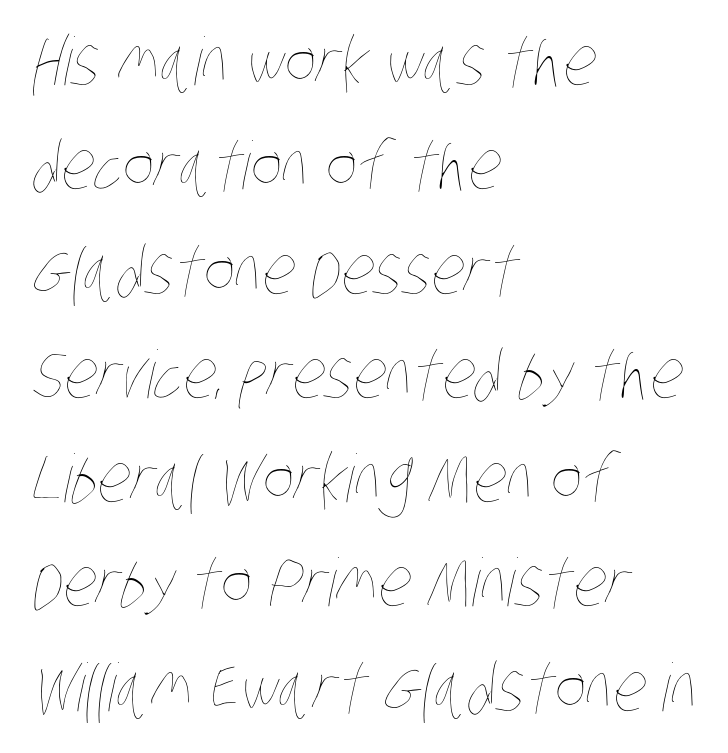
The image shows 66 px thin, condensed type; set left-aligned, normal line spacing (1.58x), normal letter spacing, not underlined; low stroke contrast and a large x-height.
